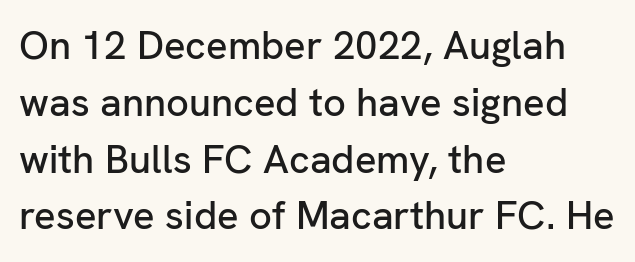
In terms of posture, this sample is upright. You could call the tracking neutral — neither tight nor loose. The typesetter chose a ragged-right arrangement here. Descenders hang freely into open space.
